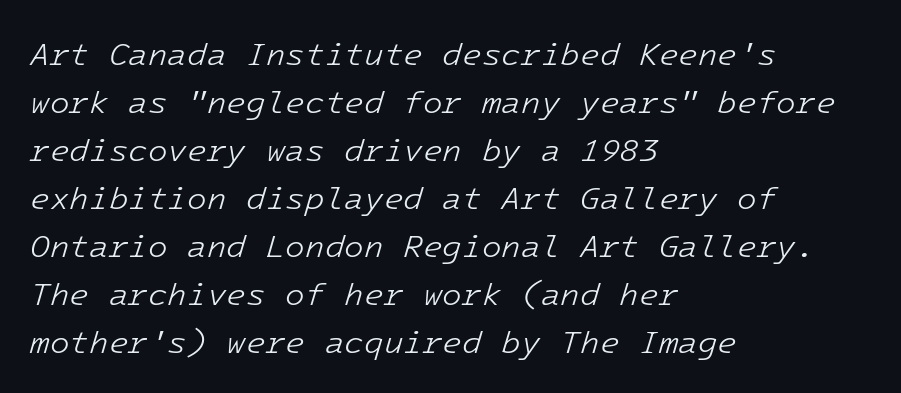
{"italic": "yes", "lean": "right", "slant_degrees": 16, "bold": "no", "weight": "light", "width": "normal", "stroke_contrast": "low", "x_height": "medium", "monospaced": "yes", "underline": "no", "align": "left", "line_spacing": "normal", "line_spacing_ratio": 1.5, "letter_spacing": "normal", "letter_spacing_em": 0.0, "glyph_px": 32}
